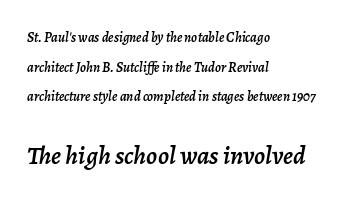
{"italic": "yes", "lean": "right", "slant_degrees": 7, "underline": "no", "align": "left", "line_spacing": "loose", "line_spacing_ratio": 2.12, "letter_spacing": "normal", "letter_spacing_em": 0.0, "larger_block": "second", "size_ratio": 1.86, "glyph_px": 26}
